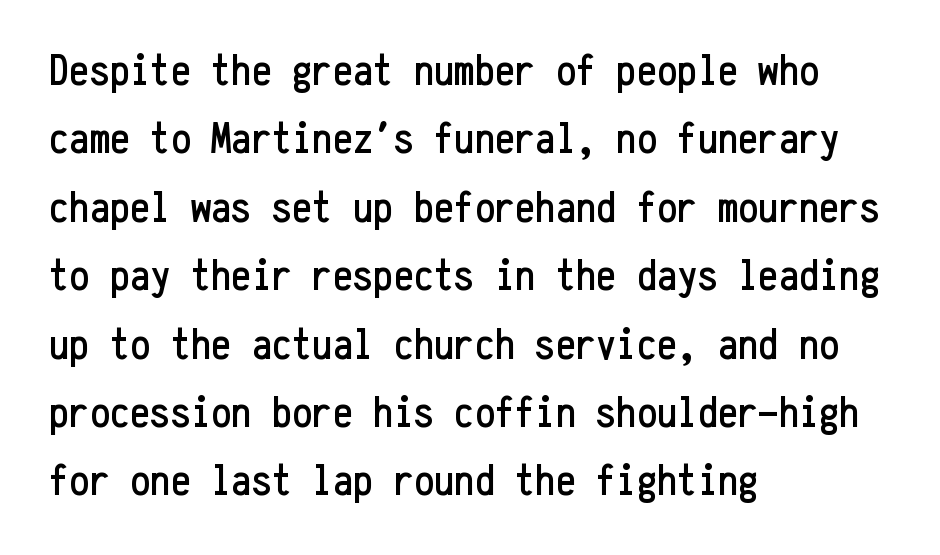
Rows of type keep a routine distance in the vertical direction. Between one letter and the next there's only the usual sliver of space. The lines are quadded left. Font category for this specimen: sans-serif.
